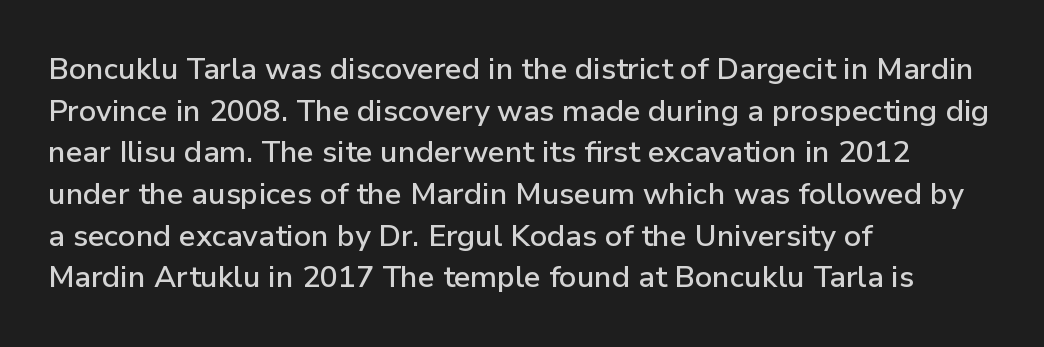
{"serif": "no", "italic": "no", "width": "normal", "stroke_contrast": "low", "x_height": "medium", "monospaced": "no", "underline": "no", "align": "left", "line_spacing": "normal", "line_spacing_ratio": 1.39, "letter_spacing": "normal", "letter_spacing_em": 0.0, "glyph_px": 30}
